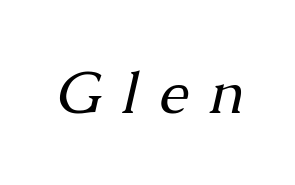
Nothing heavy about these letters — not bold at all. Observe the lean: these are italic letterforms. Regarding serifs, this sample has them. Character widths vary here, with narrow letters taking less room than wide ones. The horizontal fit of the characters is loose and conspicuously gappy. Words float on clear page, feet unadorned.
